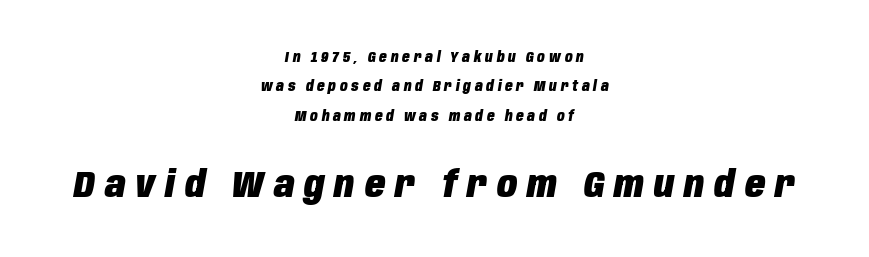
The image shows 37 px heavy, condensed type, italic (leaning right); set centered, loose line spacing (2.09x), unusually wide letter spacing (+0.27 em), not underlined; the second (bottom) block is 2.64x larger; low stroke contrast and a large x-height.
